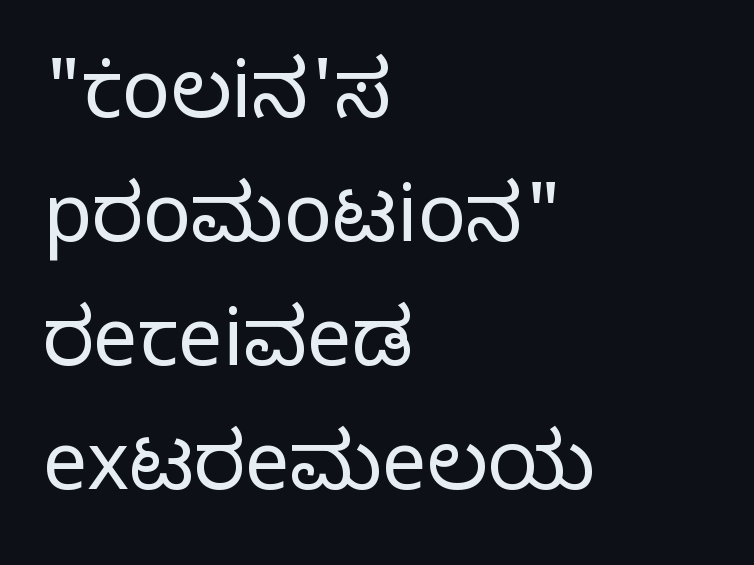
The image shows 80 px regular-weight sans-serif type, upright; set left-aligned, normal line spacing (1.55x), normal letter spacing, not underlined; low stroke contrast and a medium x-height.
